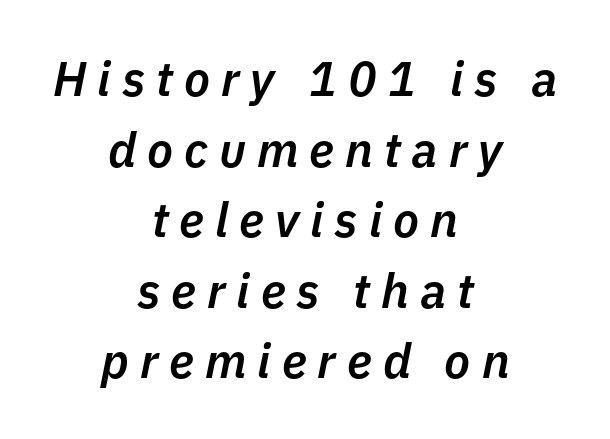
{"italic": "yes", "lean": "right", "slant_degrees": 11, "bold": "semi", "weight": "semibold", "width": "normal", "stroke_contrast": "low", "x_height": "medium", "monospaced": "no", "underline": "no", "align": "center", "line_spacing": "normal", "line_spacing_ratio": 1.47, "letter_spacing": "wide", "letter_spacing_em": 0.23, "glyph_px": 48}
